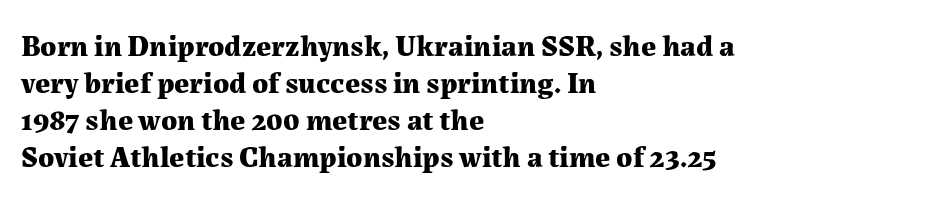
{"serif": "yes", "italic": "no", "bold": "yes", "weight": "bold", "width": "normal", "stroke_contrast": "medium", "x_height": "medium", "monospaced": "no", "underline": "no", "align": "left", "line_spacing_ratio": 1.23, "letter_spacing": "normal", "letter_spacing_em": 0.0, "glyph_px": 30}
